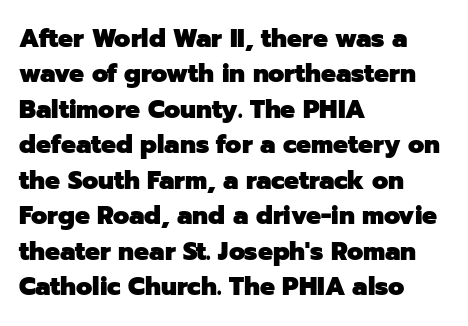
The strokes are fattened all the way to bold. Does the copy run flush right? No — it runs flush left. The face used here is rendered with its standard letterfit. Does the leading feel generous? No, just average. The typography opts for an upright posture over an oblique one.
